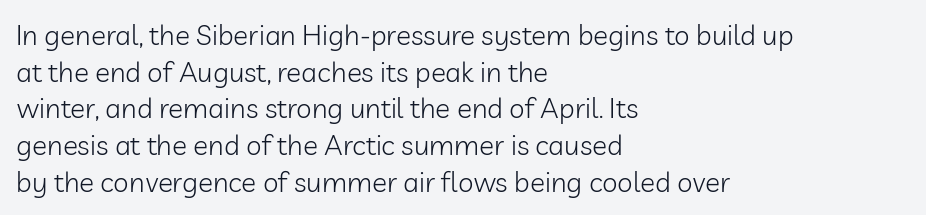
The image shows 28 px light sans-serif type, upright; set left-aligned, normal line spacing (1.31x), normal letter spacing, not underlined; low stroke contrast and a medium x-height.
